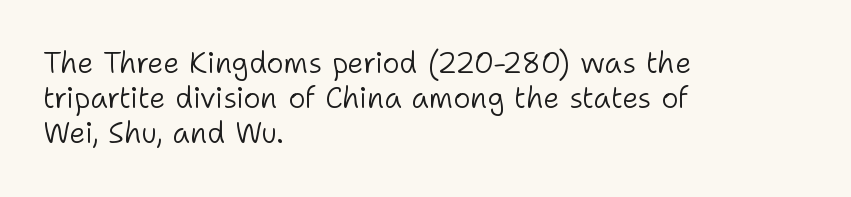
The image shows 29 px light sans-serif type, upright; set left-aligned, line spacing 1.21x, normal letter spacing, not underlined; low stroke contrast and a medium x-height.
